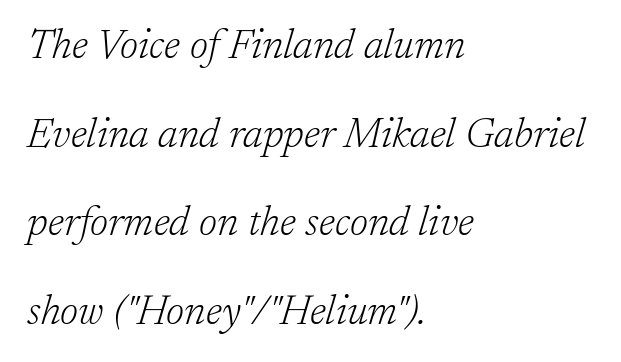
Q: Is the text bold? A: No.
Q: Is the text italic (slanted)? A: Yes, it leans right by about 17 degrees.
Q: Is the typeface a serif or a sans-serif typeface? A: Serif.
Q: Is the text underlined? A: No.
Q: How is the paragraph aligned? A: Left-aligned.
Q: Is the spacing between letters normal or unusually wide? A: Normal.
Q: Is the spacing between lines tight, normal or loose? A: Loose.
Q: Width (condensed, normal, or wide)? A: Normal.
Q: Stroke contrast? A: Low.
Q: x-height? A: Medium.
Q: Monospaced? A: No.
